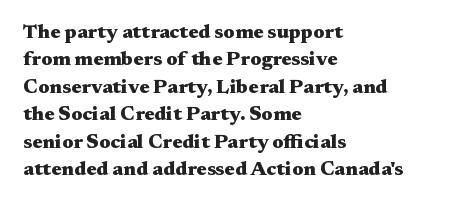
Here the glyphs are tracked normally, forming tight word shapes. The lettering stays uniformly vertical, giving the passage a roman look. The strokes are fattened all the way to bold. This sample keeps an unexceptional amount of space between lines. Underline: absent.
